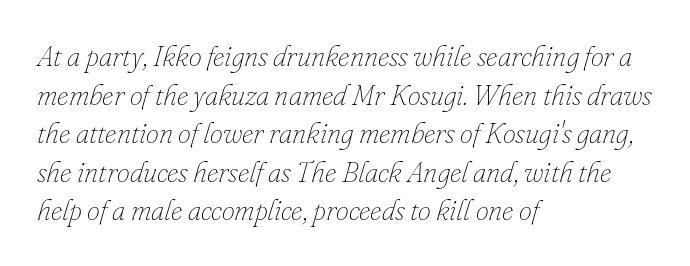
Q: Is the text bold? A: No.
Q: Is the text italic (slanted)? A: Yes, it leans right by about 16 degrees.
Q: Is the text underlined? A: No.
Q: How is the paragraph aligned? A: Left-aligned.
Q: Is the spacing between letters normal or unusually wide? A: Normal.
Q: Is the spacing between lines tight, normal or loose? A: Normal.
Q: Width (condensed, normal, or wide)? A: Normal.
Q: Stroke contrast? A: Low.
Q: x-height? A: Small.
Q: Monospaced? A: No.
